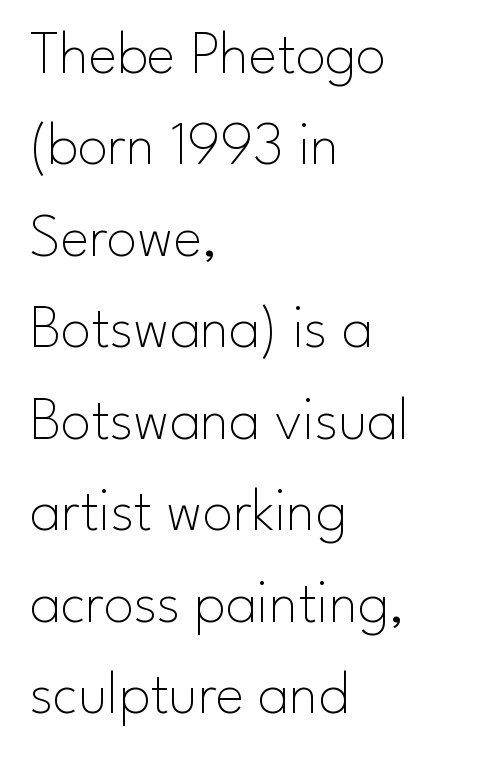
Q: Is the text bold? A: No.
Q: Is the text italic (slanted)? A: No, it is upright.
Q: Is the typeface a serif or a sans-serif typeface? A: Sans-serif.
Q: Is the text underlined? A: No.
Q: How is the paragraph aligned? A: Left-aligned.
Q: Is the spacing between letters normal or unusually wide? A: Normal.
Q: Is the spacing between lines tight, normal or loose? A: Normal.
Q: Width (condensed, normal, or wide)? A: Normal.
Q: Stroke contrast? A: Low.
Q: x-height? A: Small.
Q: Monospaced? A: No.
